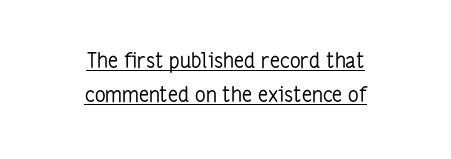
Q: Is the text bold? A: No.
Q: Is the text italic (slanted)? A: No, it is upright.
Q: Is the text underlined? A: Yes.
Q: How is the paragraph aligned? A: Centered.
Q: Is the spacing between letters normal or unusually wide? A: Normal.
Q: Is the spacing between lines tight, normal or loose? A: Normal.
